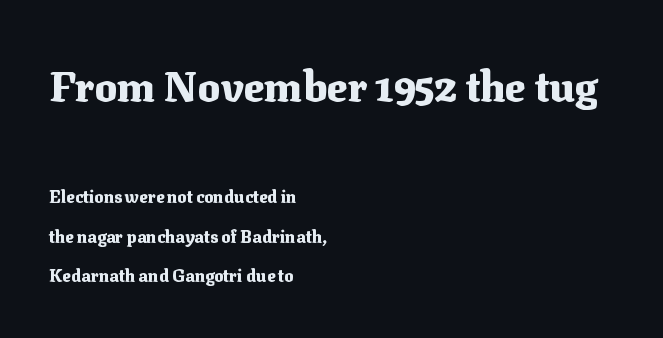
Q: Is the text bold? A: Yes.
Q: Is the text italic (slanted)? A: No, it is upright.
Q: Is the typeface a serif or a sans-serif typeface? A: Serif.
Q: Is the text underlined? A: No.
Q: How is the paragraph aligned? A: Left-aligned.
Q: Is the spacing between letters normal or unusually wide? A: Normal.
Q: Is the spacing between lines tight, normal or loose? A: Loose.
Q: Which block of text is set in a larger size, the first (top) or the second (bottom)? A: The first (top) one.
Q: Width (condensed, normal, or wide)? A: Normal.
Q: Stroke contrast? A: Medium.
Q: x-height? A: Medium.
Q: Monospaced? A: No.
